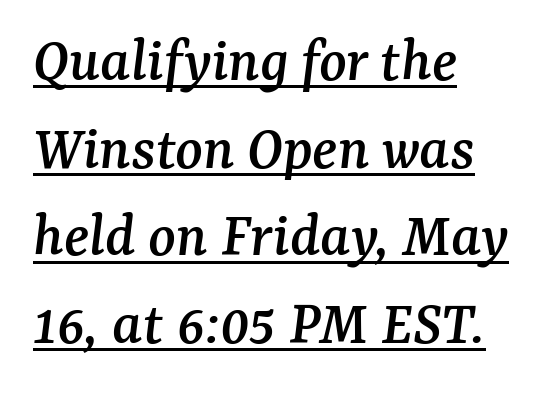
Q: Is the text italic (slanted)? A: Yes, it leans right by about 7 degrees.
Q: Is the typeface a serif or a sans-serif typeface? A: Serif.
Q: Is the text underlined? A: Yes.
Q: How is the paragraph aligned? A: Left-aligned.
Q: Is the spacing between letters normal or unusually wide? A: Normal.
Q: Is the spacing between lines tight, normal or loose? A: Normal.
Q: Width (condensed, normal, or wide)? A: Normal.
Q: Stroke contrast? A: Medium.
Q: x-height? A: Medium.
Q: Monospaced? A: No.
